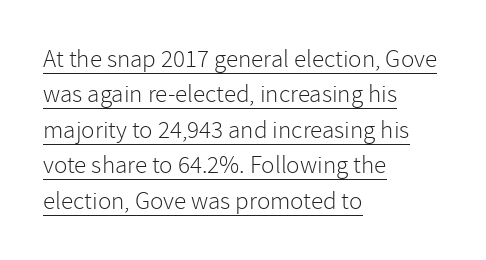
The image shows 25 px text type, upright; set left-aligned, normal line spacing (1.42x), normal letter spacing, underlined.
